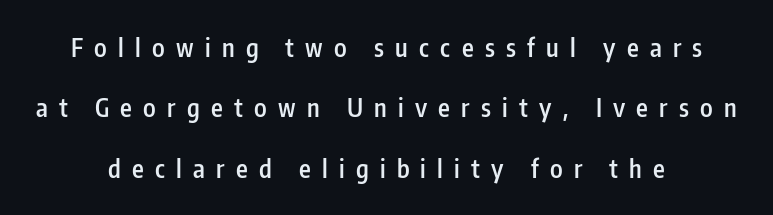
The letters are spread apart with noticeably loose tracking. The characters look somewhat weighty, a semibold short of true bold. Notice the wide empty band between every row — that's loose leading. The zone under the glyphs is completely vacant.
